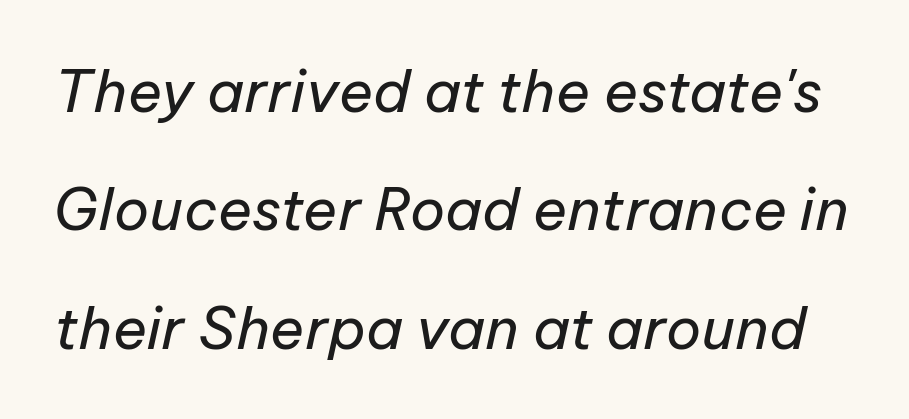
{"italic": "yes", "lean": "right", "slant_degrees": 12, "bold": "no", "weight": "regular", "width": "normal", "stroke_contrast": "low", "x_height": "medium", "monospaced": "no", "underline": "no", "line_spacing": "loose", "line_spacing_ratio": 2.04, "letter_spacing": "normal", "letter_spacing_em": 0.0, "glyph_px": 58}
